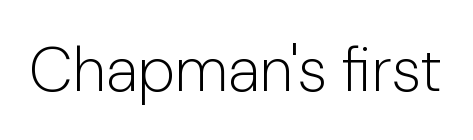
Q: Is the text bold? A: No.
Q: Is the text italic (slanted)? A: No, it is upright.
Q: Is the typeface a serif or a sans-serif typeface? A: Sans-serif.
Q: Is the text underlined? A: No.
Q: Is the spacing between letters normal or unusually wide? A: Normal.
Q: Width (condensed, normal, or wide)? A: Normal.
Q: Stroke contrast? A: Low.
Q: x-height? A: Medium.
Q: Monospaced? A: No.
